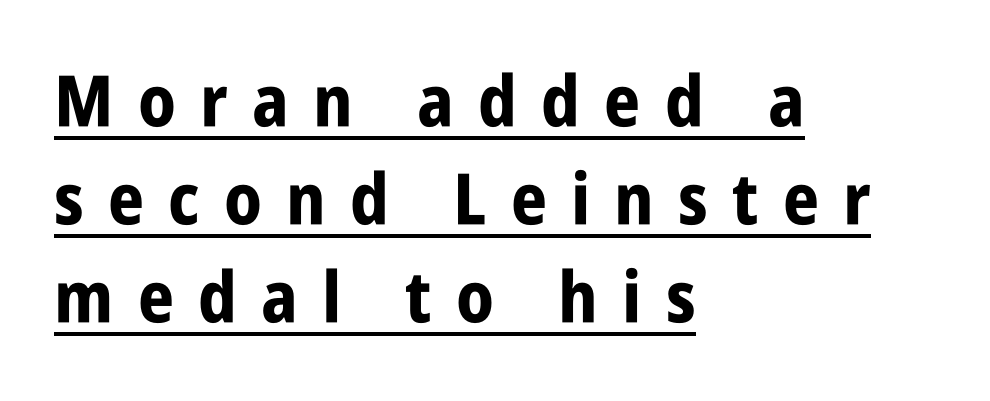
The image shows 71 px bold, condensed sans-serif type, upright; set left-aligned, normal line spacing (1.38x), unusually wide letter spacing (+0.34 em), underlined; low stroke contrast and a large x-height.
